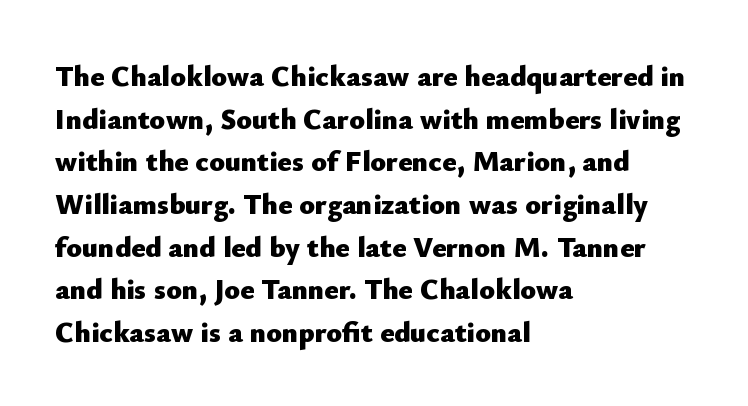
{"serif": "no", "italic": "no", "bold": "yes", "weight": "heavy", "width": "normal", "stroke_contrast": "low", "x_height": "small", "monospaced": "no", "underline": "no", "align": "left", "line_spacing": "normal", "line_spacing_ratio": 1.47, "letter_spacing": "normal", "letter_spacing_em": 0.0, "glyph_px": 29}
